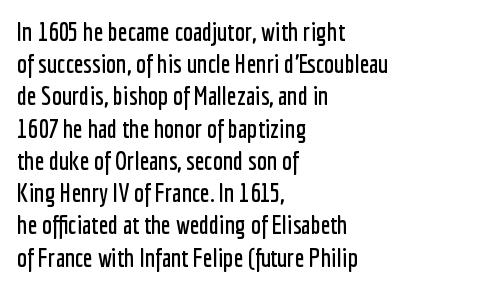
No italicization has been applied; the sample stays upright. This sample uses plain, unmodified letter spacing. Decoration check: the copy has no underline. The typesetter chose a ragged-right arrangement here. Interline gaps are of average width in this sample.
